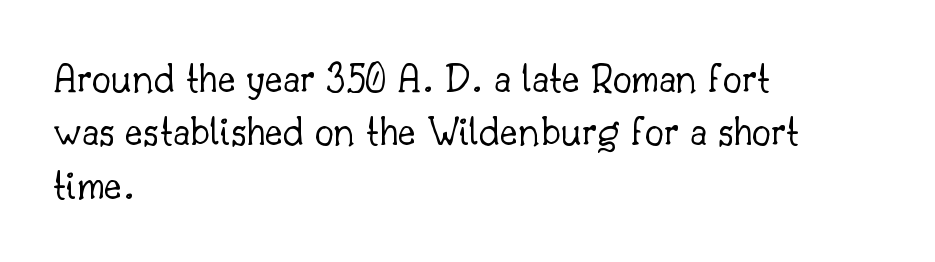
The image shows 43 px light type, upright; set left-aligned, line spacing 1.24x, normal letter spacing, not underlined; low stroke contrast and a small x-height.
